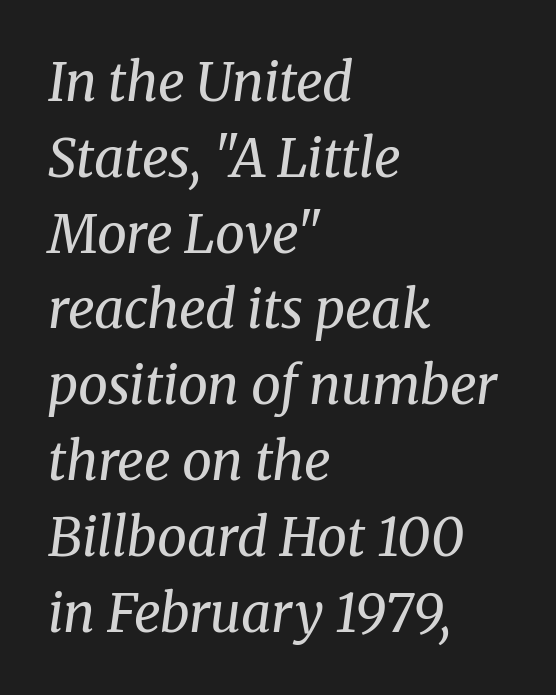
These glyphs show unthickened strokes, regular width or finer. These lines were composed using italics. Does the copy run flush right? No — it runs flush left. Line spacing here is normal. The rendering keeps characters at their native spacing.
